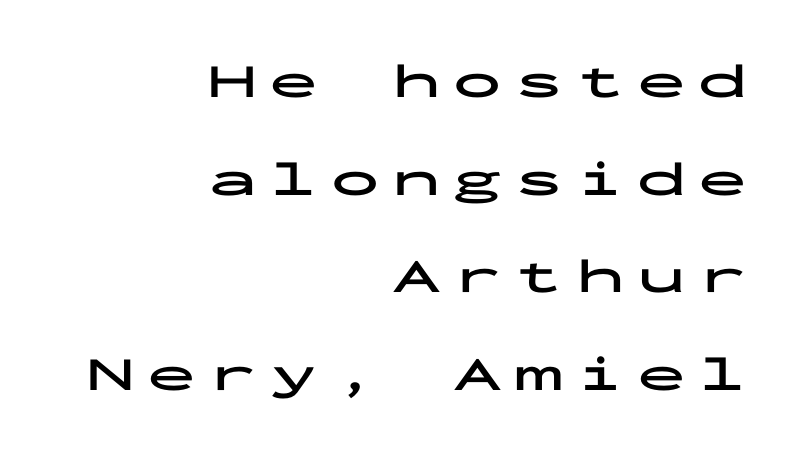
Q: Is the text bold? A: Yes.
Q: Is the text italic (slanted)? A: No, it is upright.
Q: Is the typeface a serif or a sans-serif typeface? A: Sans-serif.
Q: Is the text underlined? A: No.
Q: How is the paragraph aligned? A: Right-aligned.
Q: Is the spacing between letters normal or unusually wide? A: Unusually wide.
Q: Is the spacing between lines tight, normal or loose? A: Loose.
Q: Width (condensed, normal, or wide)? A: Wide.
Q: Stroke contrast? A: Low.
Q: x-height? A: Medium.
Q: Monospaced? A: Yes.
